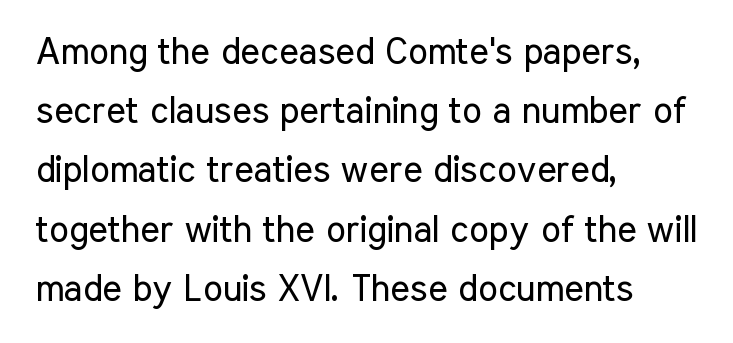
Q: Is the text bold? A: No.
Q: Is the text italic (slanted)? A: No, it is upright.
Q: Is the typeface a serif or a sans-serif typeface? A: Sans-serif.
Q: Is the text underlined? A: No.
Q: How is the paragraph aligned? A: Left-aligned.
Q: Is the spacing between letters normal or unusually wide? A: Normal.
Q: Is the spacing between lines tight, normal or loose? A: Normal.
Q: Width (condensed, normal, or wide)? A: Condensed.
Q: Stroke contrast? A: Low.
Q: x-height? A: Medium.
Q: Monospaced? A: No.
